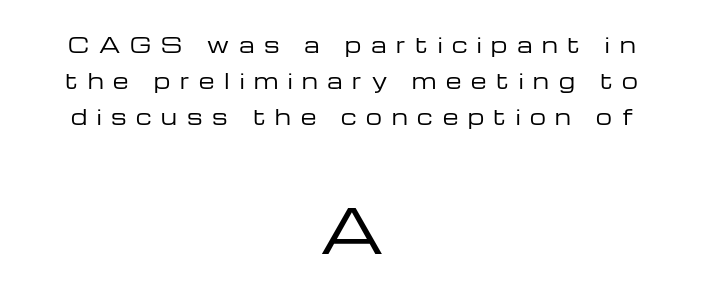
{"serif": "no", "italic": "no", "bold": "no", "weight": "regular", "width": "wide", "stroke_contrast": "low", "x_height": "medium", "monospaced": "no", "underline": "no", "align": "center", "line_spacing_ratio": 1.79, "letter_spacing": "wide", "letter_spacing_em": 0.49, "larger_block": "second", "size_ratio": 3.0, "glyph_px": 60}
